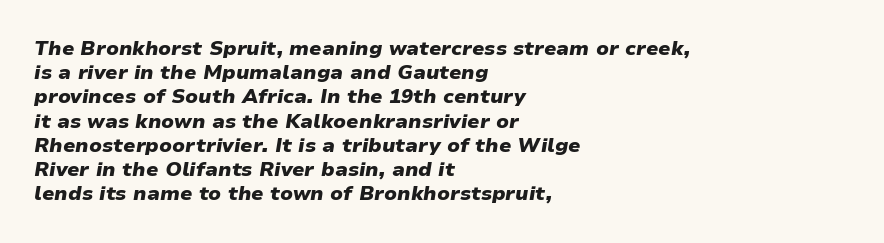
The image shows 20 px bold type, italic (leaning right); set left-aligned, line spacing 1.21x, normal letter spacing, not underlined.
